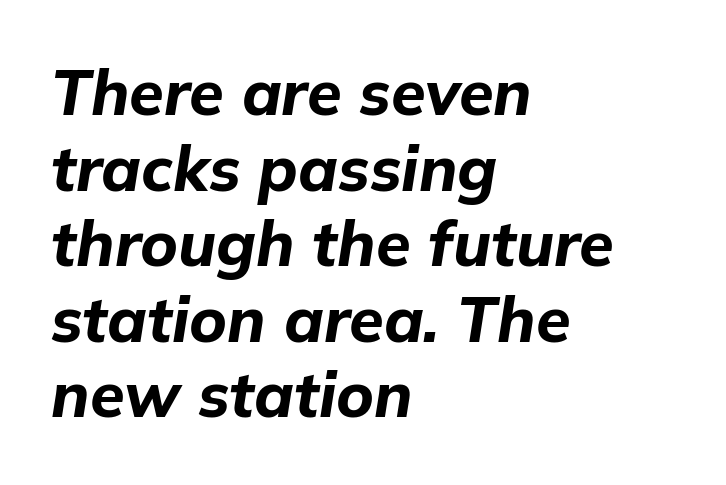
Is the type bold? Yes — the strokes are clearly thick and heavy. Visually the block forms a straight wall on the left and a jagged coastline on the right. Looking at the ascenders, they clearly lean. Honestly, the letter spacing is just normal — you wouldn't notice it.
